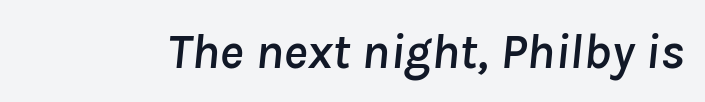
{"italic": "yes", "lean": "right", "slant_degrees": 8, "width": "normal", "stroke_contrast": "low", "x_height": "medium", "monospaced": "no", "underline": "no", "letter_spacing": "normal", "letter_spacing_em": 0.0, "glyph_px": 51}
